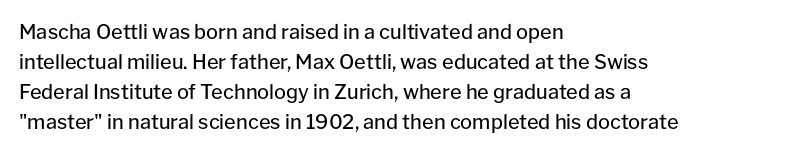
{"italic": "no", "bold": "no", "underline": "no", "align": "left", "line_spacing": "normal", "line_spacing_ratio": 1.5, "letter_spacing": "normal", "letter_spacing_em": 0.0, "glyph_px": 20}
